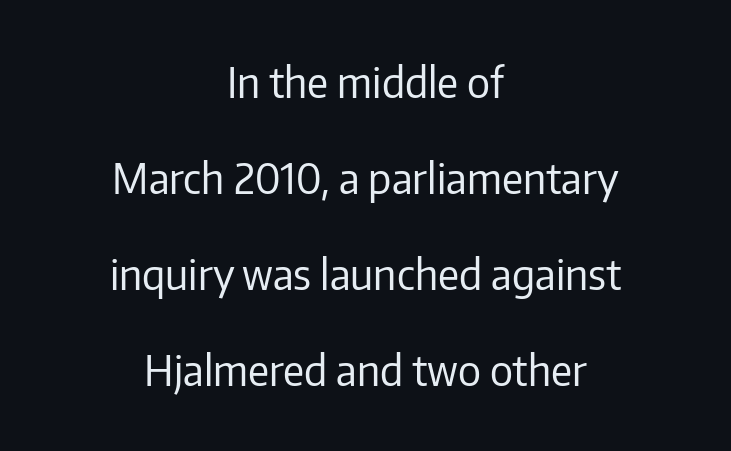
The image shows 41 px regular-weight sans-serif type, upright; set centered, loose line spacing (2.34x), normal letter spacing, not underlined; low stroke contrast and a medium x-height.
